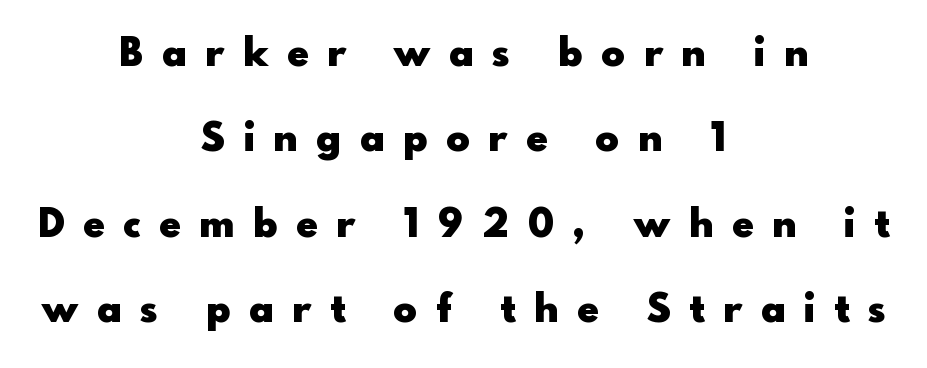
Q: Is the text bold? A: Yes.
Q: Is the text italic (slanted)? A: No, it is upright.
Q: Is the typeface a serif or a sans-serif typeface? A: Sans-serif.
Q: Is the text underlined? A: No.
Q: How is the paragraph aligned? A: Centered.
Q: Is the spacing between letters normal or unusually wide? A: Unusually wide.
Q: Is the spacing between lines tight, normal or loose? A: Loose.
Q: Width (condensed, normal, or wide)? A: Normal.
Q: x-height? A: Small.
Q: Monospaced? A: No.
